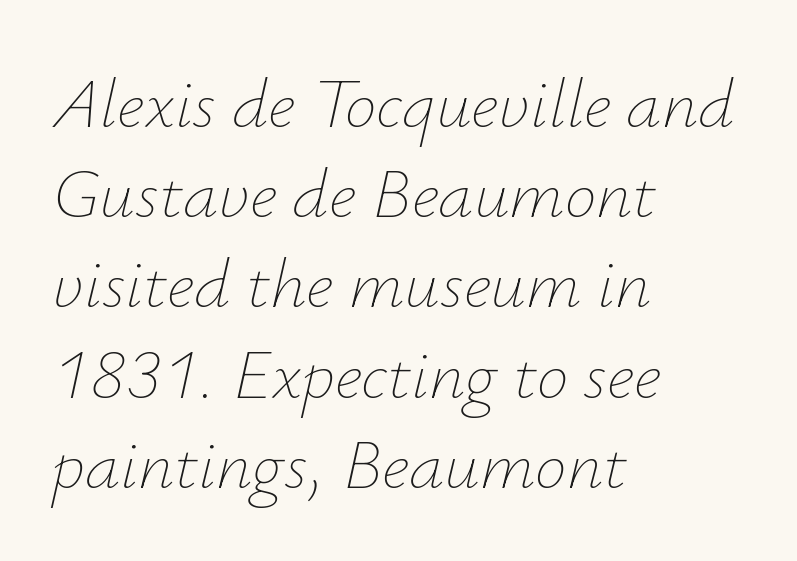
The image shows 71 px thin type, italic (leaning right); set left-aligned, normal line spacing (1.27x), normal letter spacing, not underlined; low stroke contrast and a small x-height.
